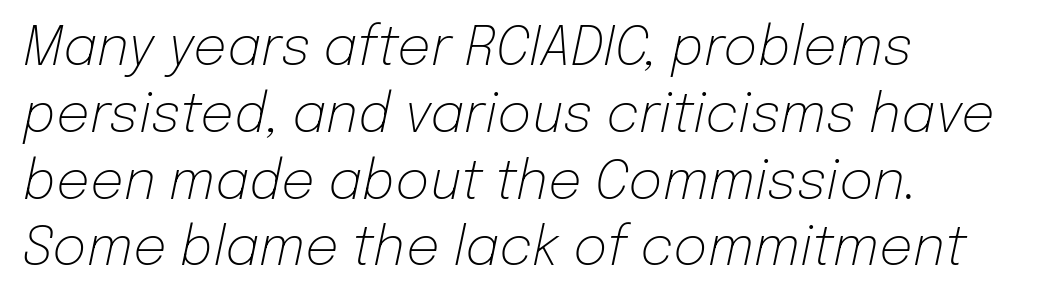
The image shows 53 px light type, italic (leaning right); set left-aligned, normal line spacing (1.26x), normal letter spacing, not underlined; low stroke contrast and a medium x-height.
